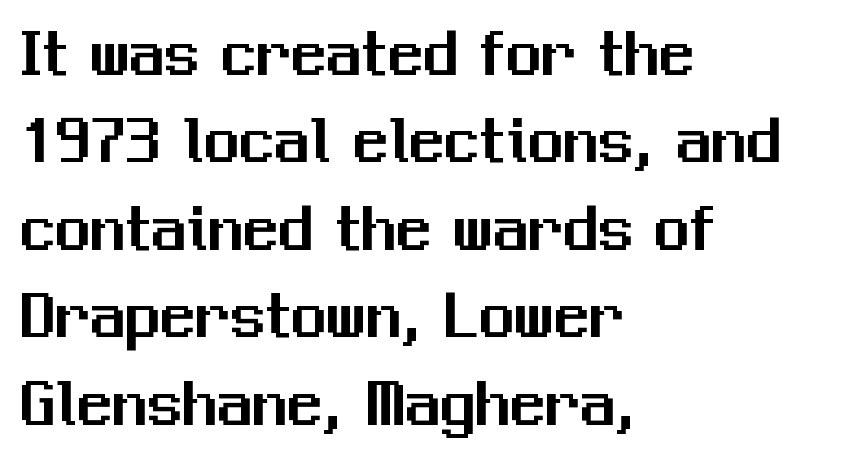
Where is the straight margin? On the left. A typesetter would call this proportional, since set widths differ per character. Descenders are the only things crossing below the line. The axis of the letterforms is exactly vertical. The passage shown has conventional tracking throughout.
